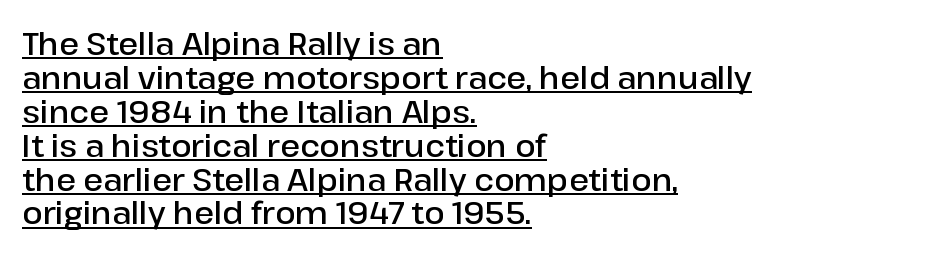
Q: Is the text bold? A: Semi-bold.
Q: Is the text italic (slanted)? A: No, it is upright.
Q: Is the typeface a serif or a sans-serif typeface? A: Sans-serif.
Q: Is the text underlined? A: Yes.
Q: How is the paragraph aligned? A: Left-aligned.
Q: Is the spacing between letters normal or unusually wide? A: Normal.
Q: Is the spacing between lines tight, normal or loose? A: Tight.
Q: Width (condensed, normal, or wide)? A: Normal.
Q: Stroke contrast? A: Low.
Q: x-height? A: Medium.
Q: Monospaced? A: No.
